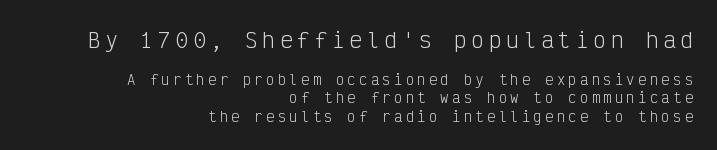
{"italic": "no", "bold": "no", "underline": "no", "align": "right", "line_spacing": "normal", "line_spacing_ratio": 1.33, "letter_spacing": "wide", "letter_spacing_em": 0.23, "larger_block": "first", "size_ratio": 1.5, "glyph_px": 21}
